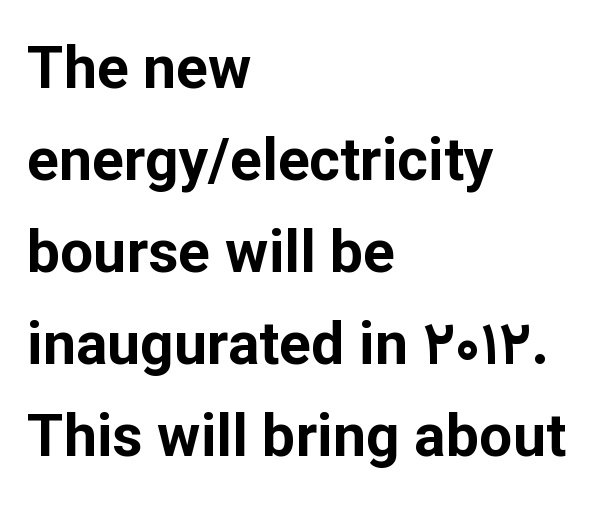
Is there much room between lines? A standard amount, neither cramped nor airy. The compositor pushed each line to the left boundary. Nothing sits at the stroke ends, so this counts as sans-serif. Typographic density is high because the face is bold.
